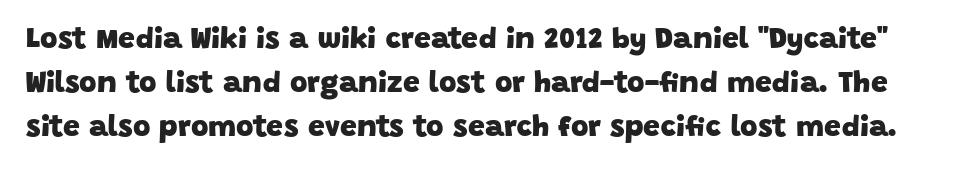
{"serif": "no", "bold": "yes", "weight": "heavy", "width": "normal", "stroke_contrast": "low", "x_height": "large", "monospaced": "no", "underline": "no", "line_spacing": "normal", "line_spacing_ratio": 1.47, "letter_spacing": "normal", "letter_spacing_em": 0.0, "glyph_px": 30}
